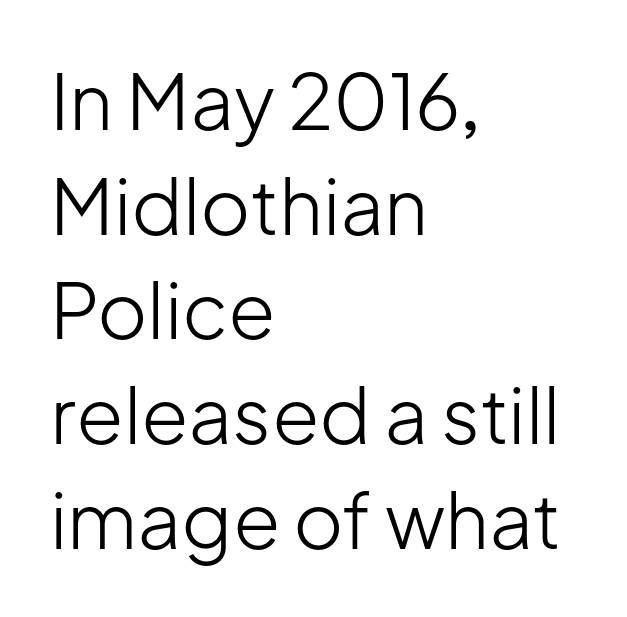
Q: Is the text bold? A: No.
Q: Is the text italic (slanted)? A: No, it is upright.
Q: Is the typeface a serif or a sans-serif typeface? A: Sans-serif.
Q: Is the text underlined? A: No.
Q: How is the paragraph aligned? A: Left-aligned.
Q: Is the spacing between letters normal or unusually wide? A: Normal.
Q: Is the spacing between lines tight, normal or loose? A: Normal.
Q: Width (condensed, normal, or wide)? A: Normal.
Q: Stroke contrast? A: Low.
Q: x-height? A: Medium.
Q: Monospaced? A: No.
